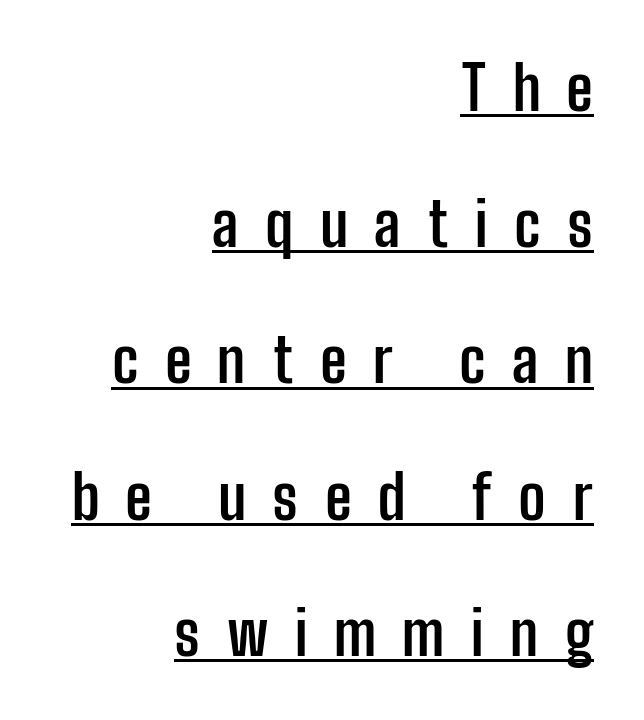
Q: Is the text bold? A: Yes.
Q: Is the text italic (slanted)? A: No, it is upright.
Q: Is the typeface a serif or a sans-serif typeface? A: Sans-serif.
Q: Is the text underlined? A: Yes.
Q: How is the paragraph aligned? A: Right-aligned.
Q: Is the spacing between letters normal or unusually wide? A: Unusually wide.
Q: Is the spacing between lines tight, normal or loose? A: Loose.
Q: Width (condensed, normal, or wide)? A: Condensed.
Q: Stroke contrast? A: Low.
Q: x-height? A: Medium.
Q: Monospaced? A: No.
